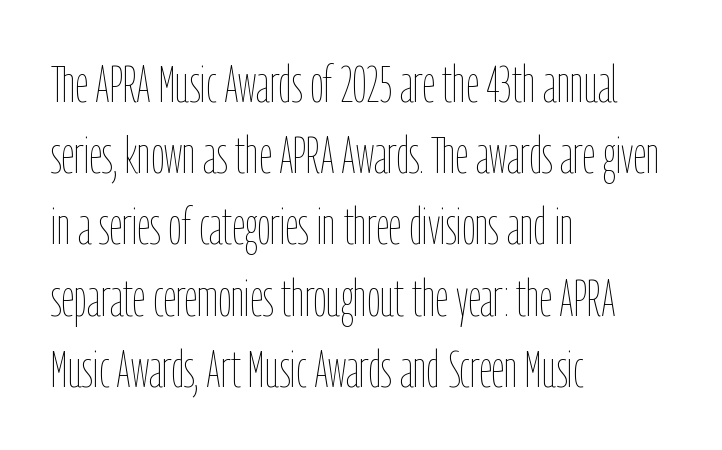
{"italic": "no", "bold": "no", "weight": "thin", "width": "condensed", "stroke_contrast": "low", "x_height": "medium", "monospaced": "no", "underline": "no", "align": "left", "line_spacing": "normal", "line_spacing_ratio": 1.37, "letter_spacing": "normal", "letter_spacing_em": 0.0, "glyph_px": 52}
